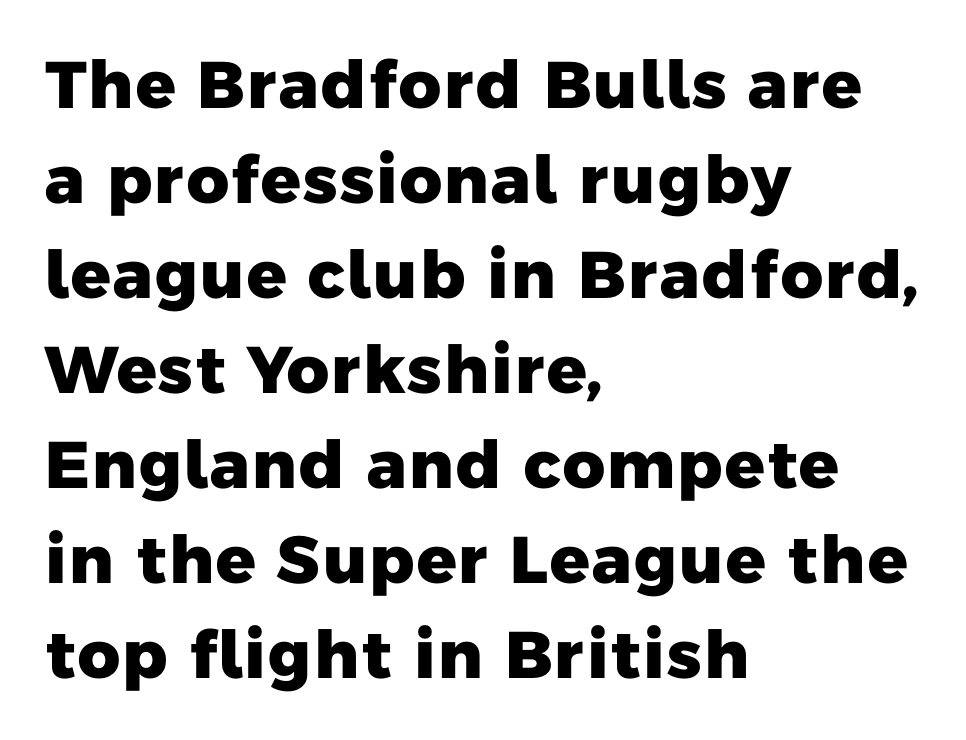
Q: Is the text bold? A: Yes.
Q: Is the typeface a serif or a sans-serif typeface? A: Sans-serif.
Q: Is the text underlined? A: No.
Q: How is the paragraph aligned? A: Left-aligned.
Q: Is the spacing between letters normal or unusually wide? A: Normal.
Q: Is the spacing between lines tight, normal or loose? A: Normal.
Q: Width (condensed, normal, or wide)? A: Normal.
Q: Stroke contrast? A: Low.
Q: x-height? A: Medium.
Q: Monospaced? A: No.
